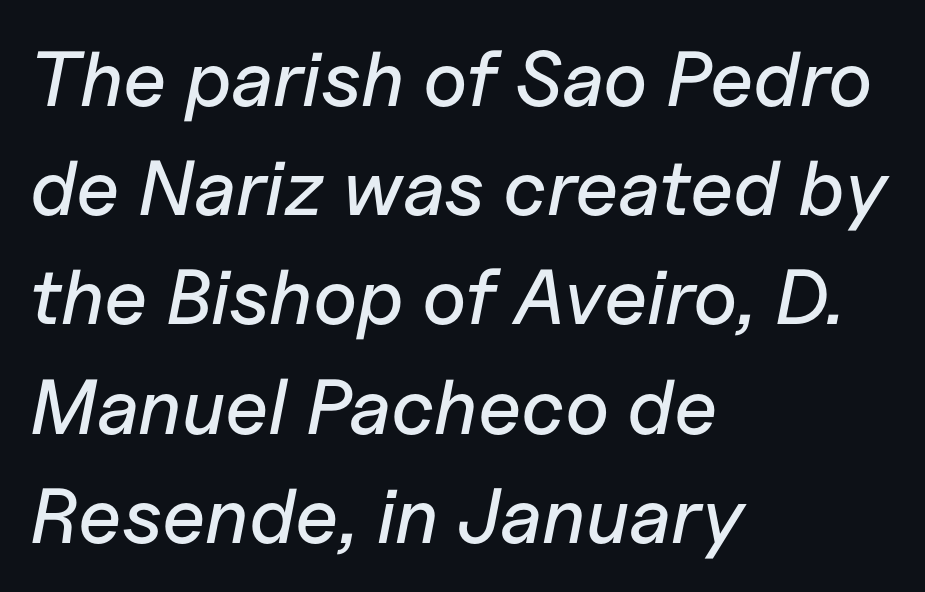
The image shows 78 px text type, italic (leaning right); set left-aligned, normal line spacing (1.4x), normal letter spacing, not underlined; low stroke contrast and a medium x-height.
